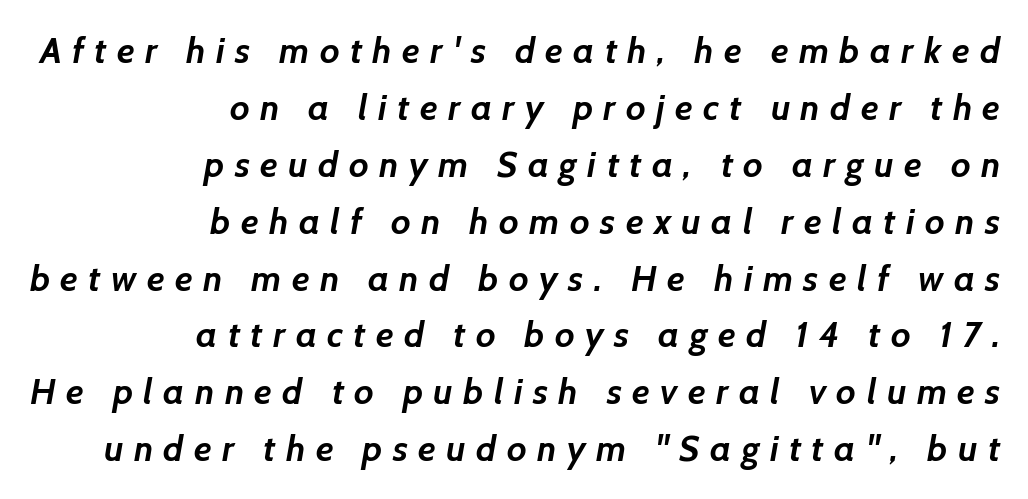
{"serif": "no", "bold": "yes", "weight": "semibold", "width": "normal", "stroke_contrast": "low", "x_height": "medium", "monospaced": "no", "underline": "no", "align": "right", "line_spacing": "normal", "line_spacing_ratio": 1.58, "letter_spacing": "wide", "letter_spacing_em": 0.29, "glyph_px": 36}
